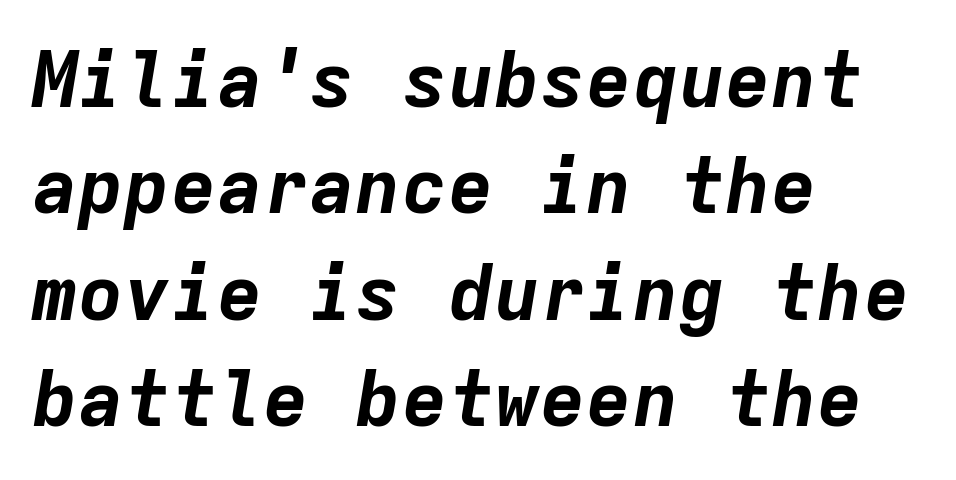
Q: Is the text bold? A: Yes.
Q: Is the text italic (slanted)? A: Yes, it leans right by about 9 degrees.
Q: Is the text underlined? A: No.
Q: How is the paragraph aligned? A: Left-aligned.
Q: Is the spacing between letters normal or unusually wide? A: Normal.
Q: Is the spacing between lines tight, normal or loose? A: Normal.
Q: Width (condensed, normal, or wide)? A: Normal.
Q: Stroke contrast? A: Low.
Q: x-height? A: Medium.
Q: Monospaced? A: Yes.
